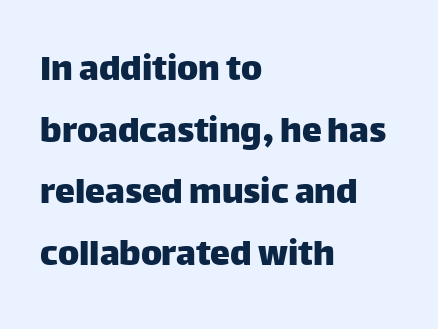
Q: Is the text italic (slanted)? A: No, it is upright.
Q: Is the typeface a serif or a sans-serif typeface? A: Sans-serif.
Q: Is the text underlined? A: No.
Q: How is the paragraph aligned? A: Left-aligned.
Q: Is the spacing between letters normal or unusually wide? A: Normal.
Q: Is the spacing between lines tight, normal or loose? A: Normal.
Q: Width (condensed, normal, or wide)? A: Normal.
Q: Stroke contrast? A: Low.
Q: x-height? A: Large.
Q: Monospaced? A: No.
